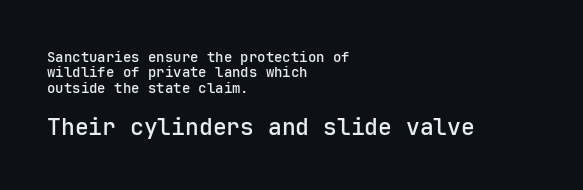
The passage is arranged the way most books set body copy — flush left. Between these two stacked blocks, the lower one wins on size. Notice how the stems are strictly vertical — no italics here. These lines huddle together more closely than default settings would place them. Each row of text sits above clean, open space. Tracking here is standard; glyphs follow each other at the usual distance.
